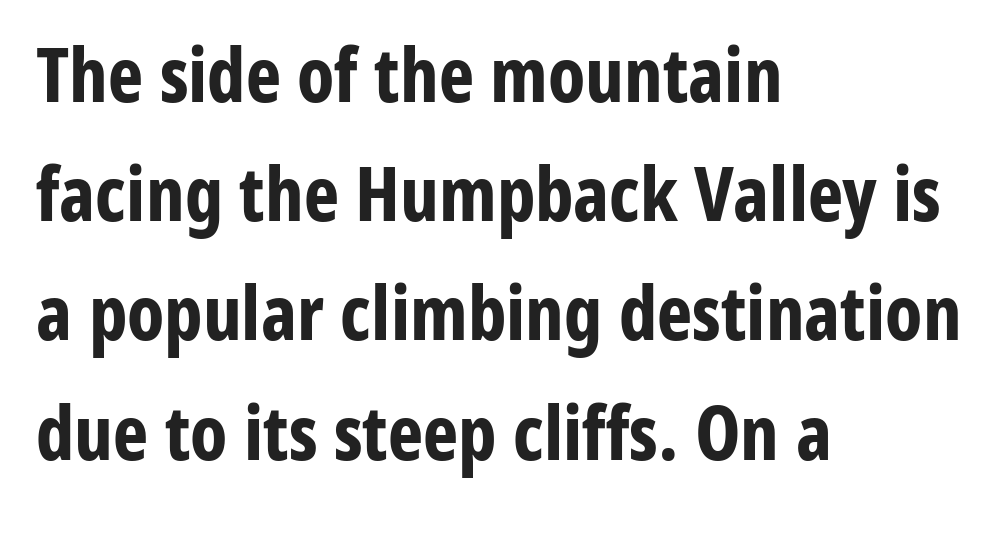
Character widths vary here, with narrow letters taking less room than wide ones. The face used here is rendered with its standard letterfit. The paragraph has a hard left edge and a soft right edge. Nothing sits at the stroke ends, so this counts as sans-serif. Glance below the letters and you will spot only blank space. Plenty of ink on the page — the face is bold.
